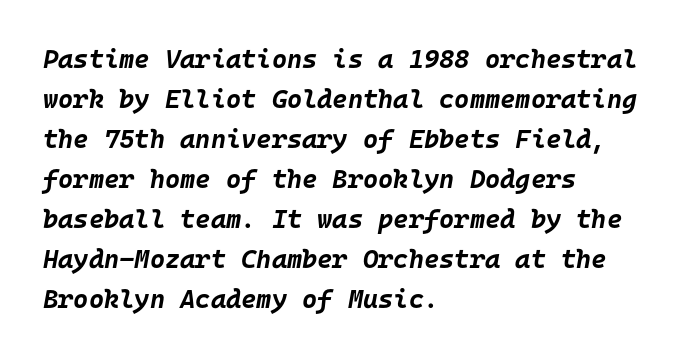
The image shows 26 px bold type, italic (leaning right); set left-aligned, normal line spacing (1.54x), normal letter spacing, not underlined.
